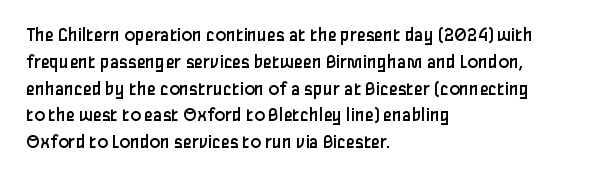
Unlike italic type, these characters show no tilt at all. Honestly, there is no underline to notice here at all. The ragged edge is on the right, which tells us the setting is flush left. Tracking here is standard; glyphs follow each other at the usual distance.
